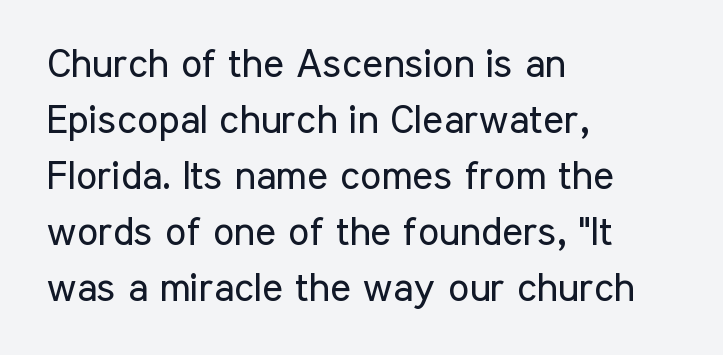
The image shows 40 px regular-weight, condensed sans-serif type, upright; set left-aligned, normal line spacing (1.4x), normal letter spacing, not underlined; low stroke contrast and a medium x-height.
